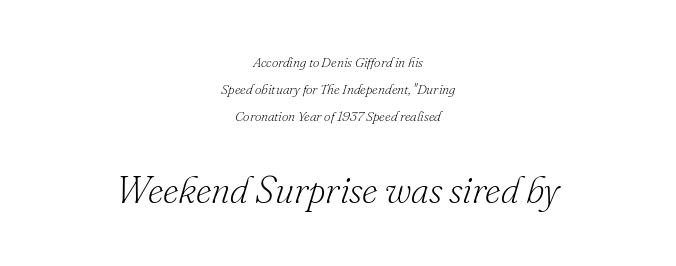
The image shows 38 px light serif type, italic (leaning right); set centered, loose line spacing (1.94x), normal letter spacing, not underlined; the second (bottom) block is 2.71x larger; low stroke contrast and a small x-height.
